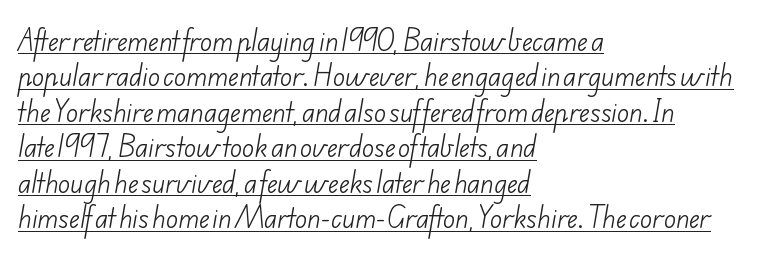
The image shows 25 px text type; set left-aligned, normal line spacing (1.42x), normal letter spacing, underlined.
